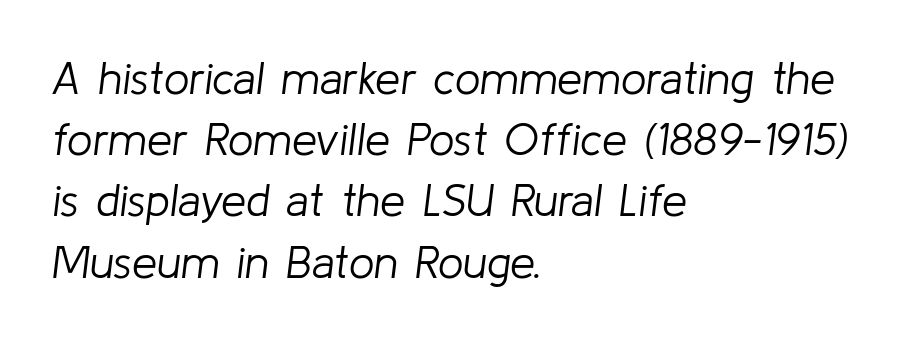
Plain, unruled lines of type. Each new line begins a customary step beneath the previous one. Alignment: flush left. Heaviness? Minimal to ordinary, like unemphasized prose.
